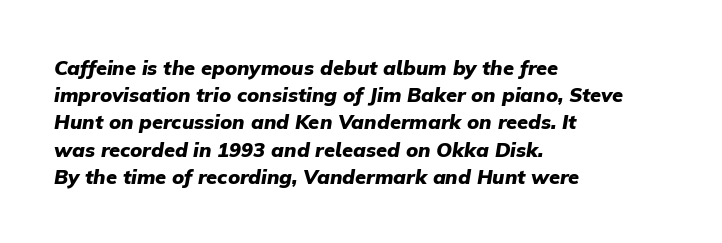
{"italic": "yes", "lean": "right", "slant_degrees": 9, "bold": "yes", "underline": "no", "align": "left", "line_spacing": "normal", "line_spacing_ratio": 1.36, "letter_spacing": "normal", "letter_spacing_em": 0.0, "glyph_px": 20}
